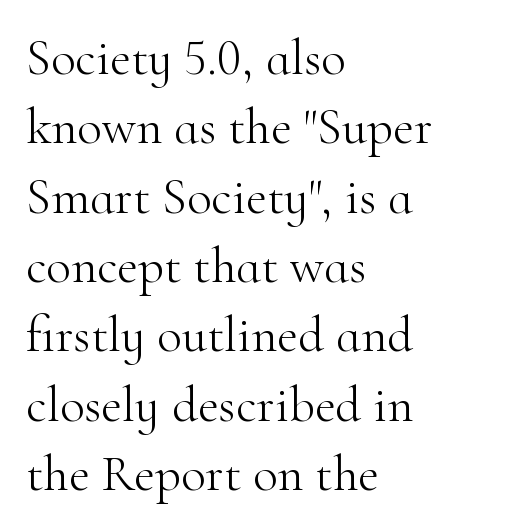
The image shows 51 px light serif type, upright; set left-aligned, normal line spacing (1.36x), normal letter spacing, not underlined; high stroke contrast and a small x-height.
